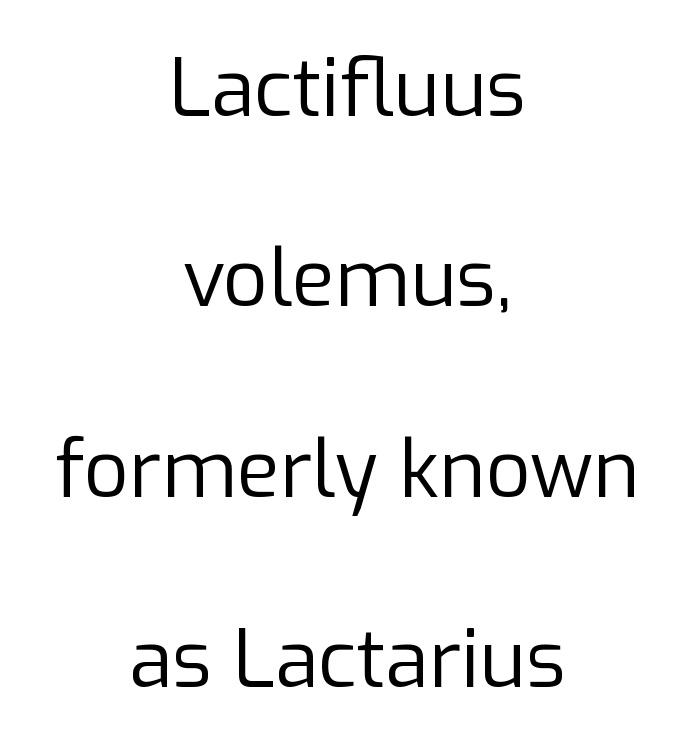
A typesetter would call this proportional, since set widths differ per character. Type without underlining. A sans-serif font was chosen for this passage. Rendered with straight, roman letterforms. Line starts and ends both wander, symmetrically.
